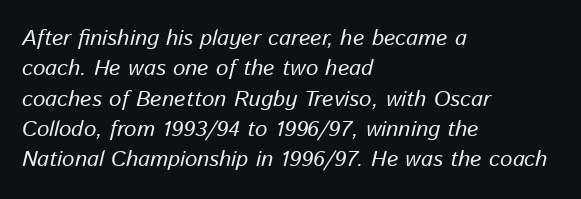
{"italic": "yes", "lean": "right", "slant_degrees": 13, "underline": "no", "align": "left", "line_spacing": "normal", "line_spacing_ratio": 1.38, "letter_spacing": "normal", "letter_spacing_em": 0.0, "glyph_px": 22}
